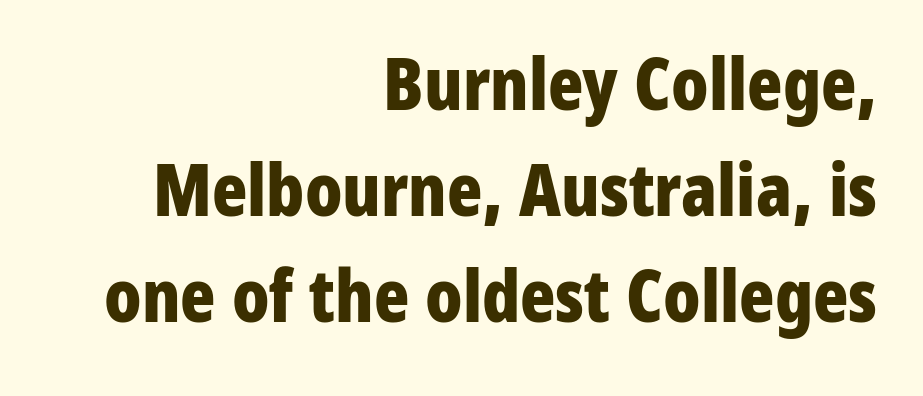
Compared with typical paragraphs, the rows here are spaced about the same. Proportional: the letters do not fall into vertical columns. Is the letter spacing exaggerated? No — it looks like the ordinary default. This is heavy type, rendered in bold.
